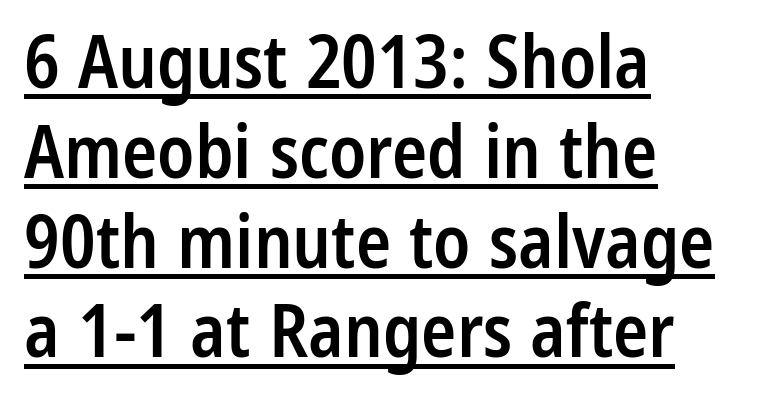
Q: Is the text bold? A: Semi-bold.
Q: Is the text italic (slanted)? A: No, it is upright.
Q: Is the typeface a serif or a sans-serif typeface? A: Sans-serif.
Q: Is the text underlined? A: Yes.
Q: How is the paragraph aligned? A: Left-aligned.
Q: Is the spacing between letters normal or unusually wide? A: Normal.
Q: Width (condensed, normal, or wide)? A: Condensed.
Q: Stroke contrast? A: Low.
Q: x-height? A: Medium.
Q: Monospaced? A: No.
